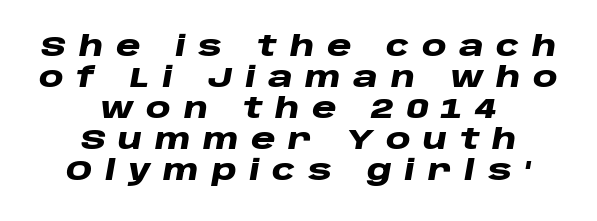
This block would grow much taller if given ordinary leading; it's compressed now. The face used here is proportionally spaced, like ordinary book or web type. Caption: bold face, heavy strokes. A student would call this center alignment; a typographer would say set centered. Emphasis-style slanted type is in use. The line texture is sparse and dotted thanks to wide tracking.
